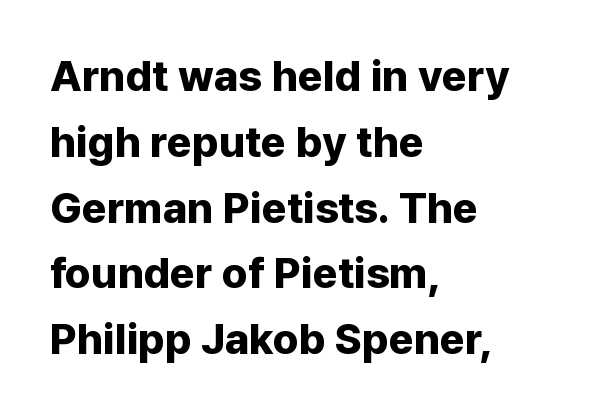
Q: Is the text bold? A: Yes.
Q: Is the text italic (slanted)? A: No, it is upright.
Q: Is the typeface a serif or a sans-serif typeface? A: Sans-serif.
Q: Is the text underlined? A: No.
Q: How is the paragraph aligned? A: Left-aligned.
Q: Is the spacing between letters normal or unusually wide? A: Normal.
Q: Is the spacing between lines tight, normal or loose? A: Normal.
Q: Width (condensed, normal, or wide)? A: Normal.
Q: Stroke contrast? A: Low.
Q: x-height? A: Medium.
Q: Monospaced? A: No.
